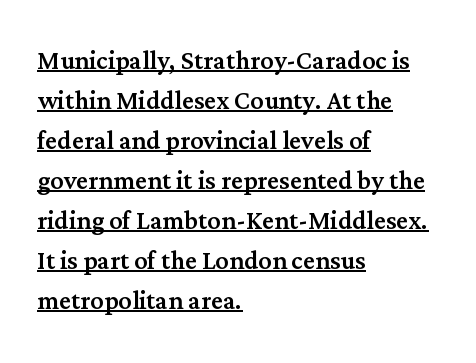
{"serif": "yes", "italic": "no", "width": "normal", "stroke_contrast": "medium", "x_height": "medium", "monospaced": "no", "underline": "yes", "align": "left", "line_spacing_ratio": 1.21, "letter_spacing": "normal", "letter_spacing_em": 0.0, "glyph_px": 33}
